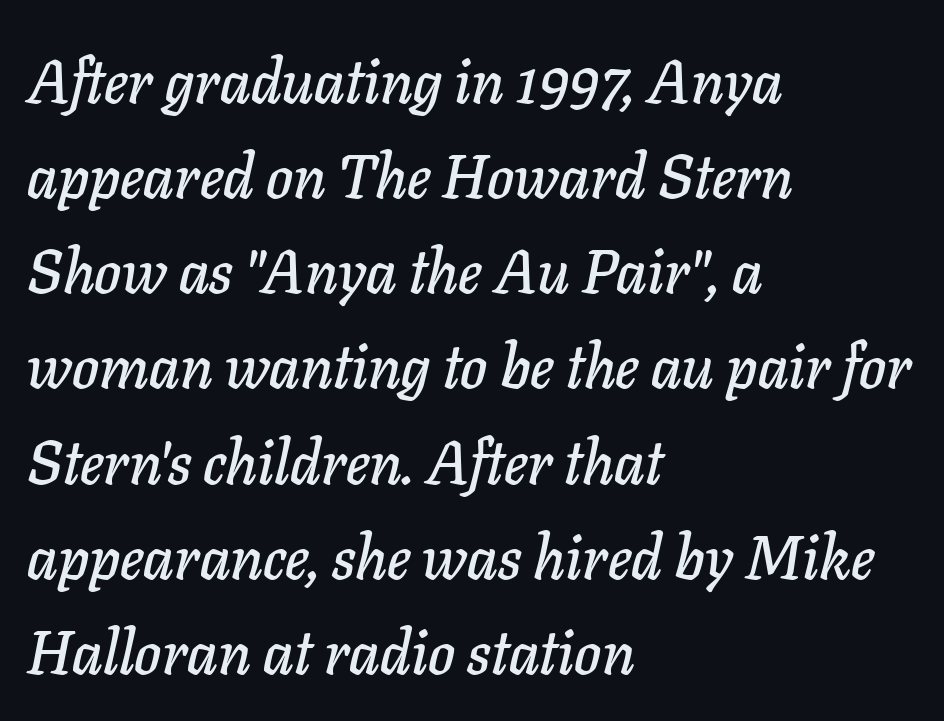
{"italic": "yes", "lean": "right", "slant_degrees": 11, "width": "normal", "stroke_contrast": "low", "x_height": "medium", "monospaced": "no", "underline": "no", "align": "left", "line_spacing": "normal", "line_spacing_ratio": 1.56, "letter_spacing": "normal", "letter_spacing_em": 0.0, "glyph_px": 61}
